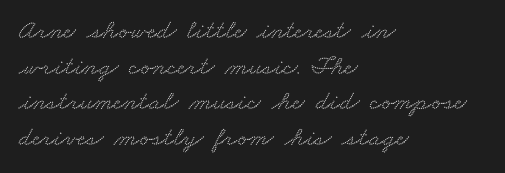
{"underline": "no", "align": "left", "line_spacing": "normal", "line_spacing_ratio": 1.32, "letter_spacing": "normal", "letter_spacing_em": 0.0, "glyph_px": 27}
